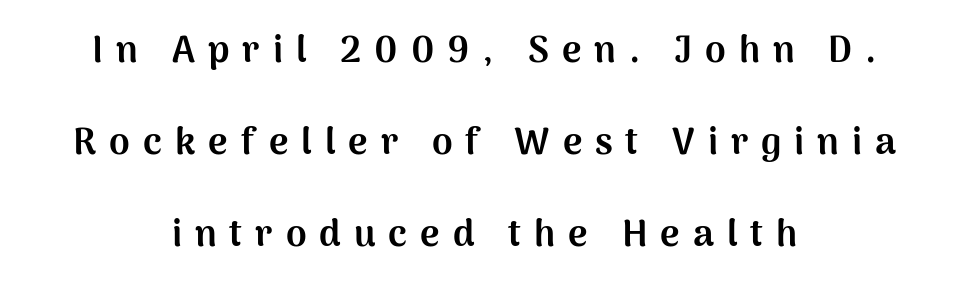
Loose tracking; the words dissolve into strings of separated letters. The glyphs in this specimen are sans serif. The typesetter chose a symmetrical, centered arrangement here. Underline: absent.
